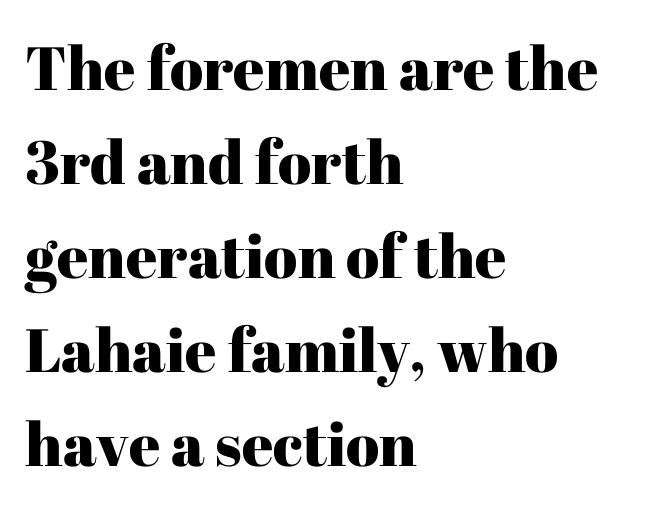
The letters advance in unequal steps, a hallmark of proportional type. How are the letters spaced? Ordinarily, with no added tracking. Vertically, the passage feels balanced, rows spaced as you'd expect. The foot of each line stays bare and open. Characters remain perfectly vertical along every line.
